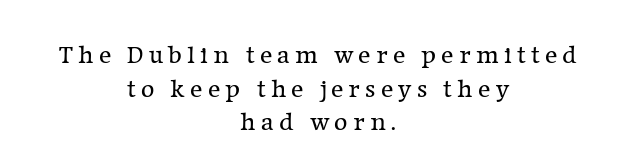
The image shows 26 px text type, upright; set centered, normal line spacing (1.29x), unusually wide letter spacing (+0.2 em), not underlined.
